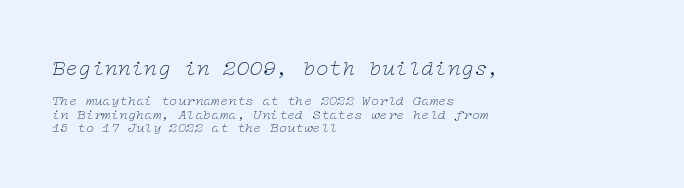
{"italic": "yes", "lean": "right", "slant_degrees": 12, "bold": "no", "underline": "no", "align": "left", "line_spacing": "tight", "line_spacing_ratio": 0.95, "letter_spacing": "normal", "letter_spacing_em": 0.0, "larger_block": "first", "size_ratio": 1.57, "glyph_px": 22}
